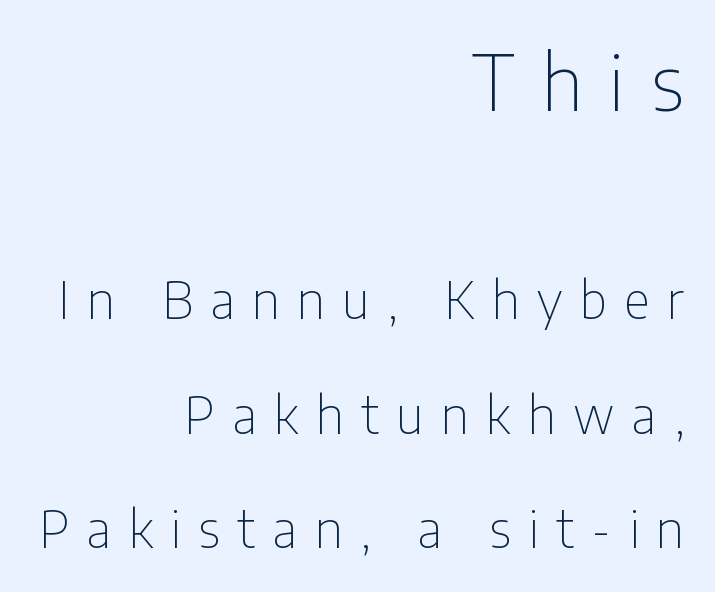
{"serif": "no", "italic": "no", "bold": "no", "weight": "thin", "width": "condensed", "stroke_contrast": "low", "x_height": "medium", "monospaced": "no", "underline": "no", "align": "right", "line_spacing": "loose", "line_spacing_ratio": 2.25, "letter_spacing": "wide", "letter_spacing_em": 0.34, "larger_block": "first", "size_ratio": 1.51, "glyph_px": 77}
